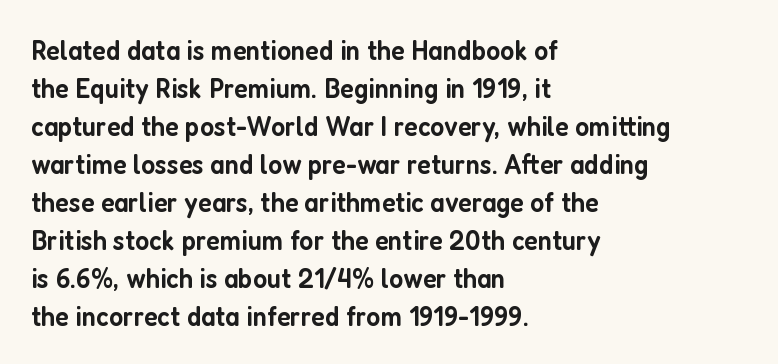
Any mark beneath the type? The region is blank. Each line starts at the same left margin while the right side varies. Glyph-to-glyph distance matches everyday printed text. These words are printed semibold, heavier than regular yet not bold. The letters stand straight up with perfectly vertical stems.
